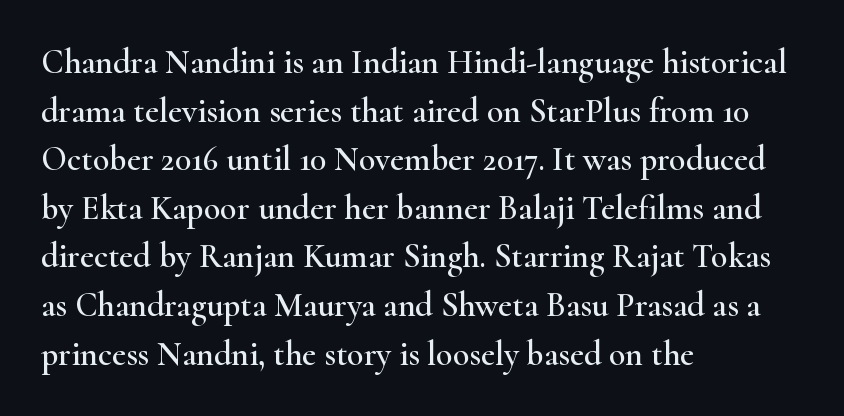
The gaps between neighbouring characters are ordinary and unremarkable. The passage is arranged the way most books set body copy — flush left. The face used here is proportionally spaced, like ordinary book or web type. Underlining? Definitely not there. If you drew a line through each stem, it would be perfectly vertical.
